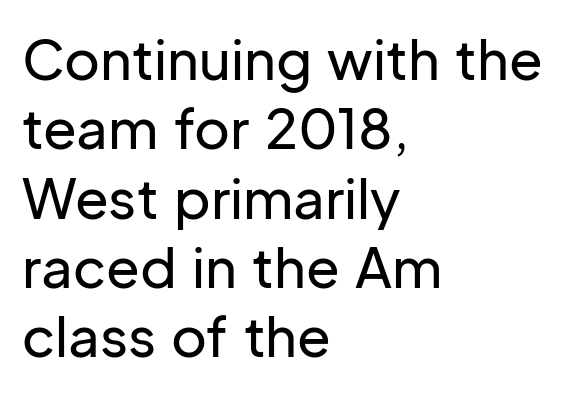
The designer left line spacing at the default. Check the space under the baseline: it is left empty. The face used here is a sans, in the tradition of grotesques and geometrics. The passage shown is typed in a proportional face where columns would drift. The horizontal fit of the characters is conventional and even. A typesetter would mark this as roman, not italic.
